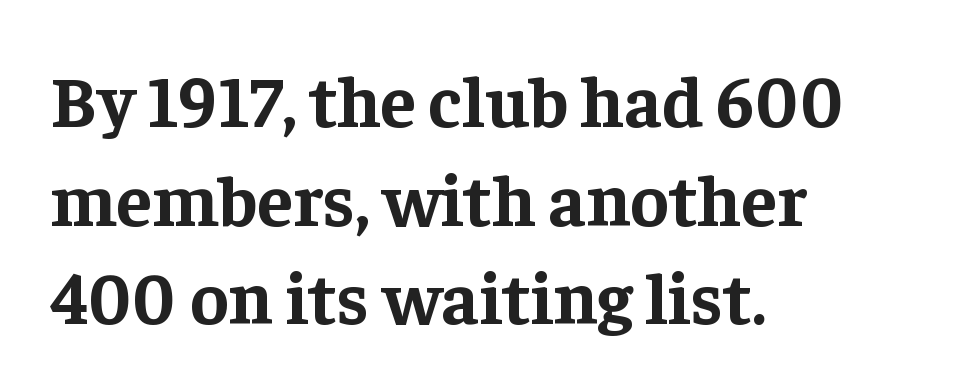
Q: Is the text bold? A: Yes.
Q: Is the text italic (slanted)? A: No, it is upright.
Q: Is the typeface a serif or a sans-serif typeface? A: Serif.
Q: Is the text underlined? A: No.
Q: How is the paragraph aligned? A: Left-aligned.
Q: Is the spacing between letters normal or unusually wide? A: Normal.
Q: Is the spacing between lines tight, normal or loose? A: Normal.
Q: Width (condensed, normal, or wide)? A: Normal.
Q: Stroke contrast? A: Low.
Q: x-height? A: Medium.
Q: Monospaced? A: No.
